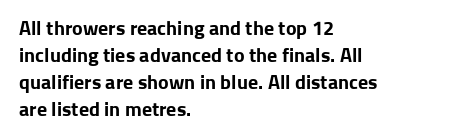
{"italic": "no", "bold": "yes", "underline": "no", "align": "left", "line_spacing": "normal", "line_spacing_ratio": 1.35, "letter_spacing": "normal", "letter_spacing_em": 0.0, "glyph_px": 20}
